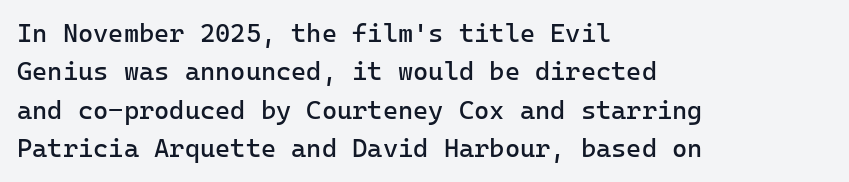
The image shows 26 px text type, upright; set left-aligned, normal line spacing (1.48x), normal letter spacing, not underlined.
